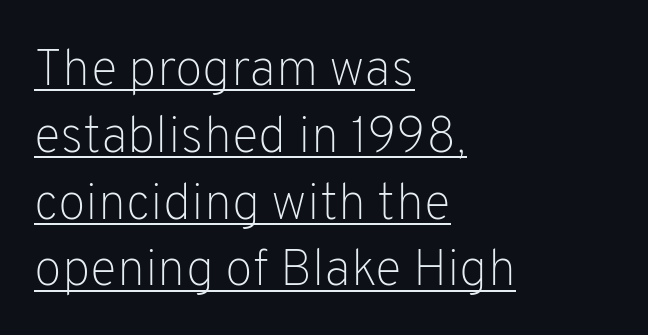
{"serif": "no", "italic": "no", "bold": "no", "weight": "light", "width": "normal", "stroke_contrast": "low", "x_height": "medium", "monospaced": "no", "underline": "yes", "align": "left", "line_spacing": "normal", "line_spacing_ratio": 1.31, "letter_spacing": "normal", "letter_spacing_em": 0.0, "glyph_px": 51}
